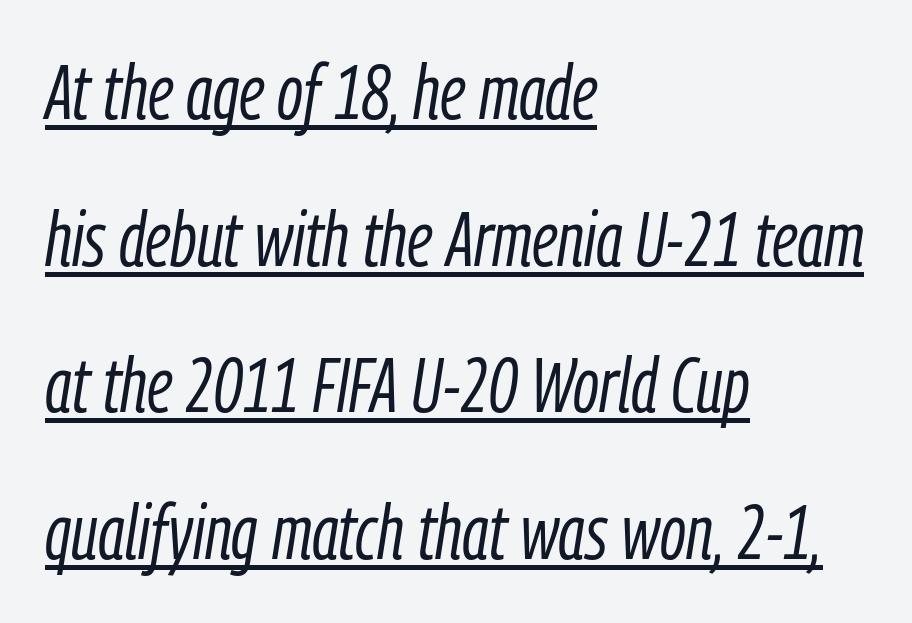
Q: Is the text bold? A: No.
Q: Is the text italic (slanted)? A: Yes, it leans right by about 9 degrees.
Q: Is the text underlined? A: Yes.
Q: How is the paragraph aligned? A: Left-aligned.
Q: Is the spacing between letters normal or unusually wide? A: Normal.
Q: Is the spacing between lines tight, normal or loose? A: Loose.
Q: Width (condensed, normal, or wide)? A: Condensed.
Q: Stroke contrast? A: Low.
Q: x-height? A: Medium.
Q: Monospaced? A: No.
